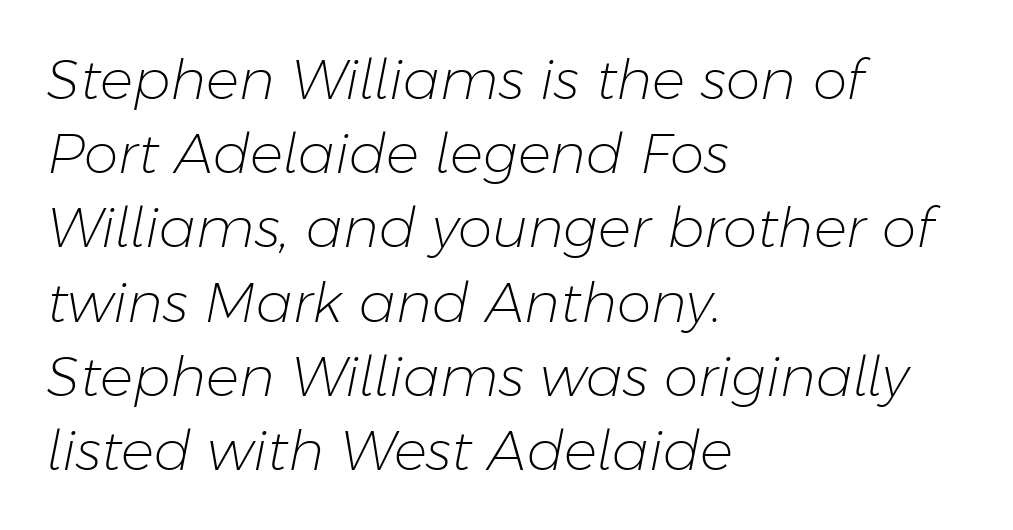
The image shows 55 px light type, italic (leaning right); set left-aligned, normal line spacing (1.35x), normal letter spacing, not underlined; low stroke contrast and a medium x-height.
